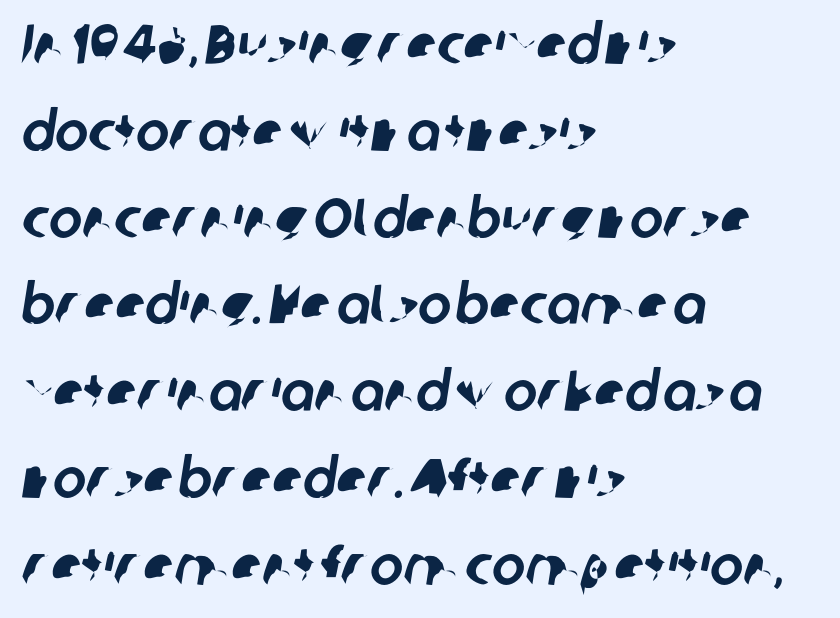
{"serif": "no", "width": "normal", "stroke_contrast": "low", "x_height": "medium", "monospaced": "no", "underline": "no", "align": "left", "line_spacing": "normal", "line_spacing_ratio": 1.55, "letter_spacing": "normal", "letter_spacing_em": 0.0, "glyph_px": 56}
